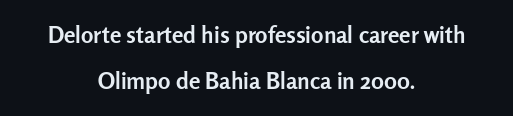
The image shows 23 px bold type, upright; set centered, loose line spacing (2.02x), normal letter spacing, not underlined.
